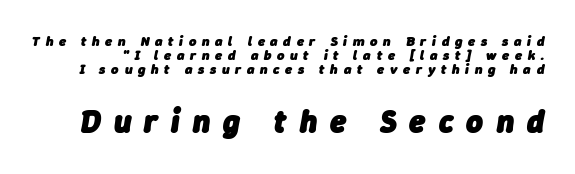
The rendering enlarges the type as you move from the upper chunk to the lower. Closely set lines give the paragraph a compact silhouette. Heavy, bold letterforms. You could only call the tracking loose — the letters float apart. Is the type slanted? Yes — the strokes lean at a clear angle. Here the designer chose a conventional face with non-uniform glyph widths.
